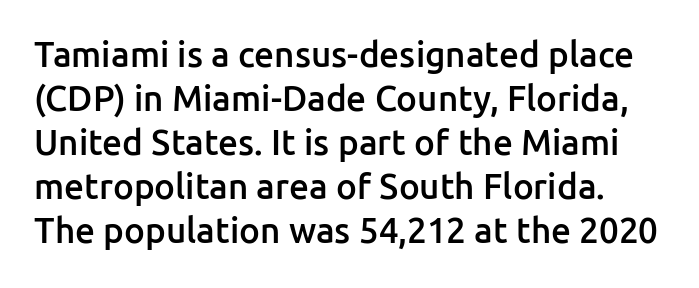
{"serif": "no", "italic": "no", "bold": "semi", "weight": "semibold", "width": "normal", "stroke_contrast": "low", "x_height": "medium", "monospaced": "no", "underline": "no", "line_spacing": "normal", "line_spacing_ratio": 1.26, "letter_spacing": "normal", "letter_spacing_em": 0.0, "glyph_px": 35}
